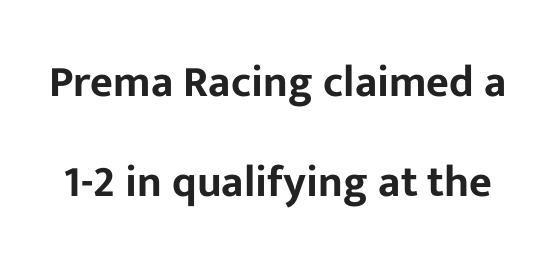
{"serif": "no", "italic": "no", "width": "normal", "stroke_contrast": "low", "x_height": "medium", "monospaced": "no", "underline": "no", "line_spacing": "loose", "line_spacing_ratio": 2.27, "letter_spacing": "normal", "letter_spacing_em": 0.0, "glyph_px": 44}
